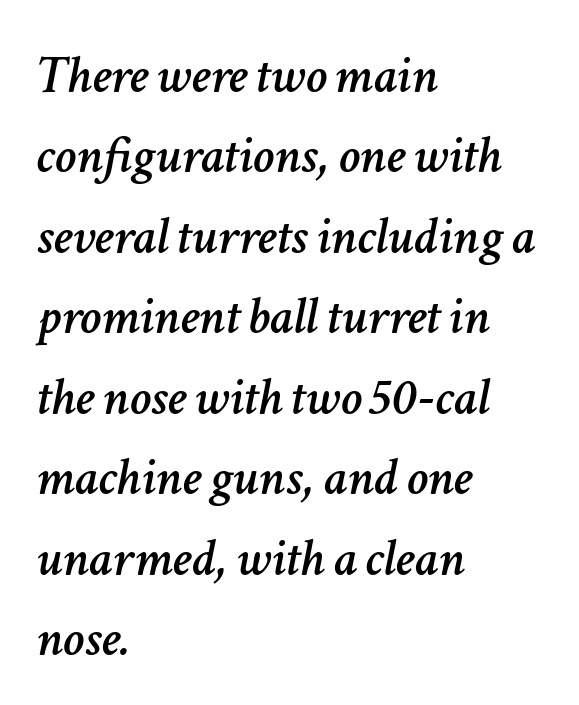
Q: Is the text italic (slanted)? A: Yes, it leans right by about 11 degrees.
Q: Is the text underlined? A: No.
Q: How is the paragraph aligned? A: Left-aligned.
Q: Is the spacing between letters normal or unusually wide? A: Normal.
Q: Is the spacing between lines tight, normal or loose? A: Normal.
Q: Width (condensed, normal, or wide)? A: Normal.
Q: Stroke contrast? A: Low.
Q: x-height? A: Medium.
Q: Monospaced? A: No.
